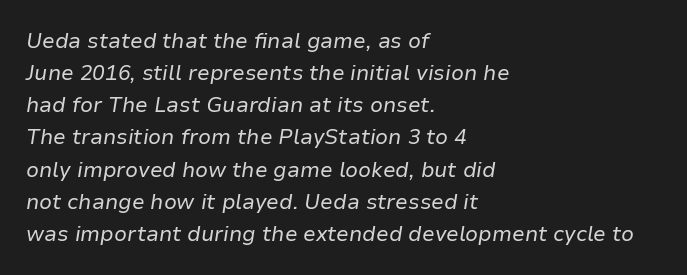
The image shows 21 px text type, italic (leaning right); set left-aligned, normal line spacing (1.53x), normal letter spacing, not underlined.
